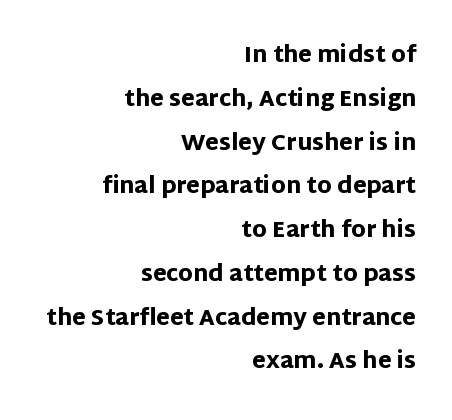
{"italic": "no", "bold": "yes", "underline": "no", "align": "right", "line_spacing": "loose", "line_spacing_ratio": 1.99, "letter_spacing": "normal", "letter_spacing_em": 0.0, "glyph_px": 22}
